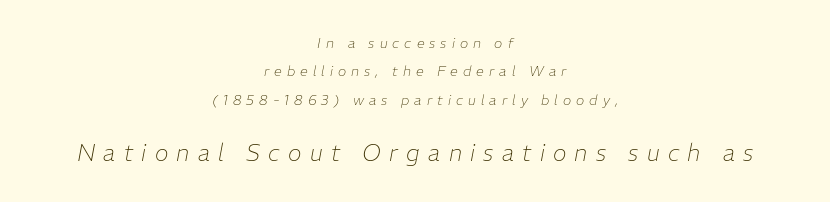
Q: Is the text bold? A: No.
Q: Is the text italic (slanted)? A: Yes, it leans right by about 11 degrees.
Q: Is the text underlined? A: No.
Q: How is the paragraph aligned? A: Centered.
Q: Is the spacing between letters normal or unusually wide? A: Unusually wide.
Q: Is the spacing between lines tight, normal or loose? A: Loose.
Q: Which block of text is set in a larger size, the first (top) or the second (bottom)? A: The second (bottom) one.
